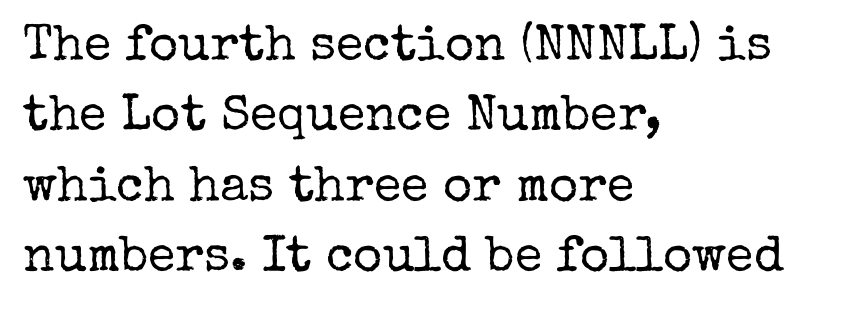
{"serif": "yes", "italic": "no", "bold": "no", "weight": "regular", "width": "normal", "stroke_contrast": "low", "x_height": "medium", "monospaced": "no", "underline": "no", "align": "left", "line_spacing": "normal", "line_spacing_ratio": 1.41, "letter_spacing": "normal", "letter_spacing_em": 0.0, "glyph_px": 50}
